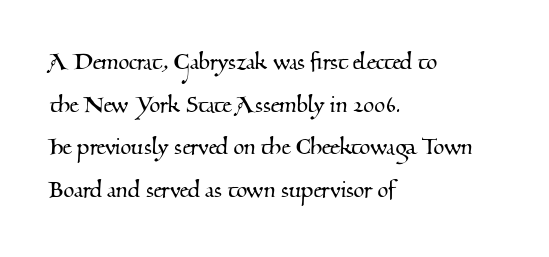
The image shows 28 px serif type; set left-aligned, normal line spacing (1.52x), normal letter spacing, not underlined; medium stroke contrast and a small x-height.
